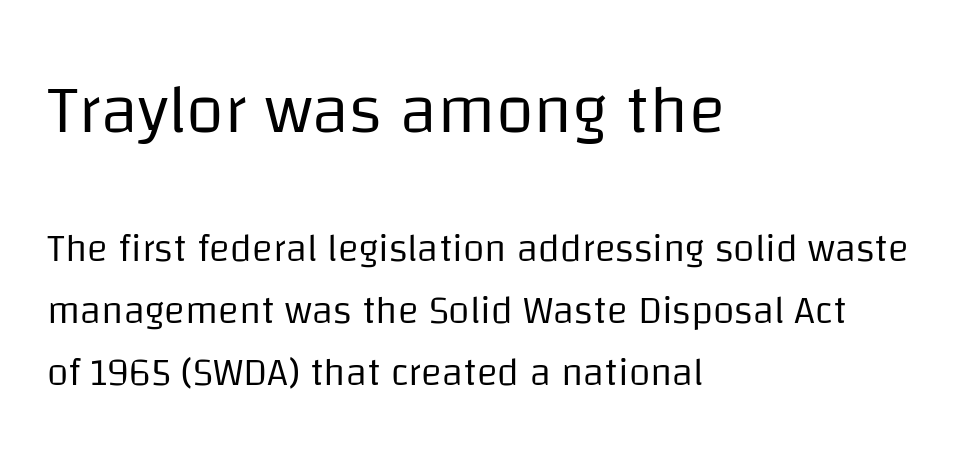
Q: Is the text bold? A: No.
Q: Is the text italic (slanted)? A: No, it is upright.
Q: Is the typeface a serif or a sans-serif typeface? A: Sans-serif.
Q: Is the text underlined? A: No.
Q: How is the paragraph aligned? A: Left-aligned.
Q: Is the spacing between letters normal or unusually wide? A: Normal.
Q: Is the spacing between lines tight, normal or loose? A: Normal.
Q: Which block of text is set in a larger size, the first (top) or the second (bottom)? A: The first (top) one.
Q: Width (condensed, normal, or wide)? A: Normal.
Q: Stroke contrast? A: Low.
Q: x-height? A: Large.
Q: Monospaced? A: No.
